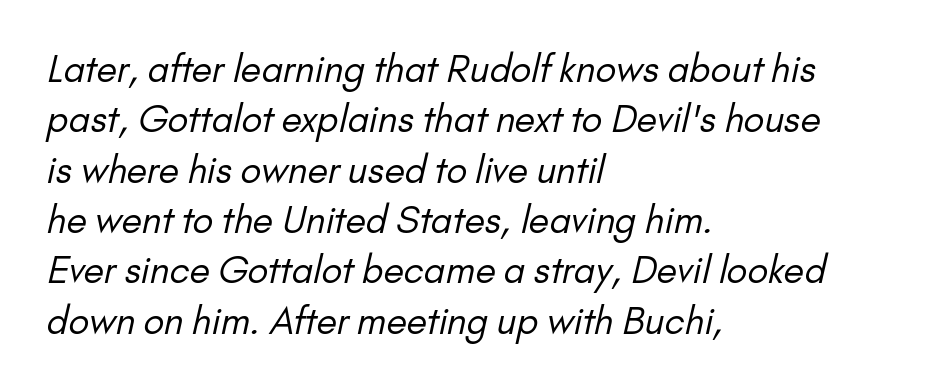
These lines are set flush left with a ragged right edge. No extra tracking has been applied to these lines. Honestly, the row spacing looks completely unremarkable. Each letter keeps its own natural width here, so spacing adapts to shape. Nothing heavy about these letters — not bold at all. The string is rendered with underlining switched off.
